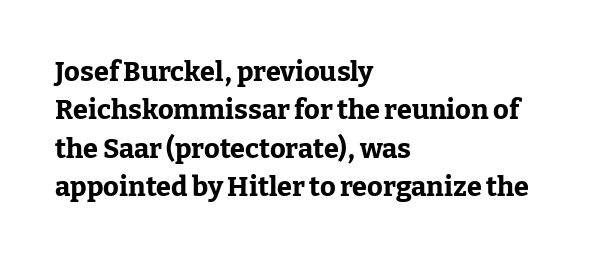
The image shows 27 px bold type, upright; set left-aligned, normal line spacing (1.42x), normal letter spacing, not underlined.
